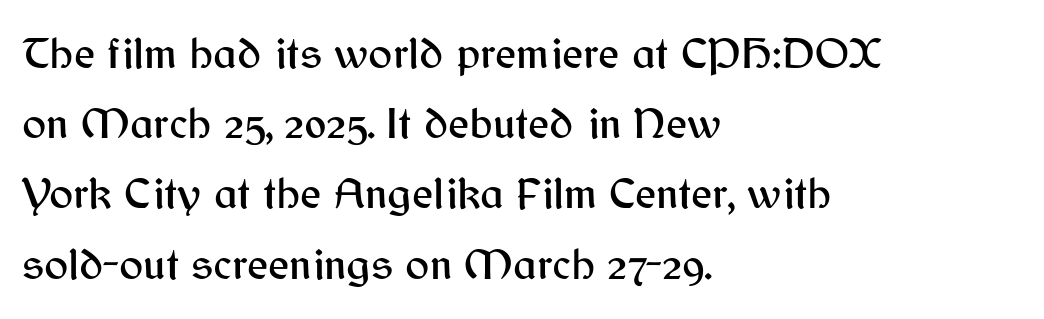
The image shows 45 px sans-serif type, upright; set left-aligned, normal line spacing (1.56x), normal letter spacing, not underlined; medium stroke contrast and a medium x-height.
